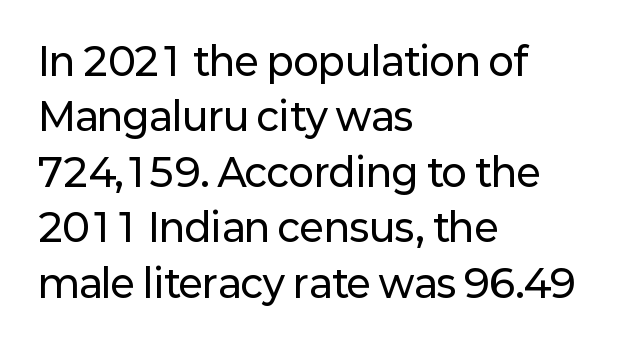
The image shows 38 px sans-serif type, upright; set left-aligned, normal line spacing (1.46x), normal letter spacing, not underlined; low stroke contrast and a medium x-height.
